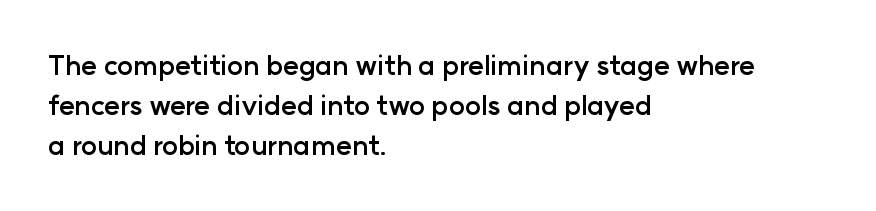
Q: Is the text bold? A: Yes.
Q: Is the text italic (slanted)? A: No, it is upright.
Q: Is the text underlined? A: No.
Q: How is the paragraph aligned? A: Left-aligned.
Q: Is the spacing between letters normal or unusually wide? A: Normal.
Q: Is the spacing between lines tight, normal or loose? A: Normal.
